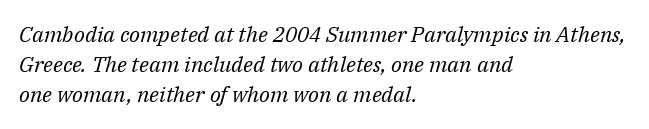
Q: Is the text bold? A: No.
Q: Is the text italic (slanted)? A: Yes, it leans right by about 14 degrees.
Q: Is the text underlined? A: No.
Q: How is the paragraph aligned? A: Left-aligned.
Q: Is the spacing between letters normal or unusually wide? A: Normal.
Q: Is the spacing between lines tight, normal or loose? A: Normal.
